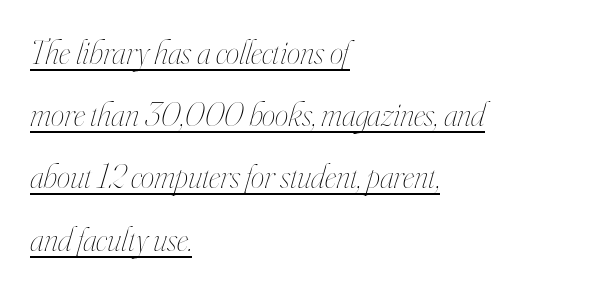
Is this a fixed-width face? No — the glyphs have proportional, varying widths. The rag falls on the right side of this text block. The font is comparable to plain body text, perhaps lighter. Beneath each row of characters lies a ruled line. The rendering keeps characters at their native spacing. The face used here has a pronounced slope to its letters.
